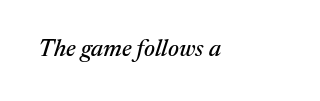
Q: Is the text italic (slanted)? A: Yes, it leans right by about 17 degrees.
Q: Is the text underlined? A: No.
Q: How is the paragraph aligned? A: Left-aligned.
Q: Is the spacing between letters normal or unusually wide? A: Normal.
